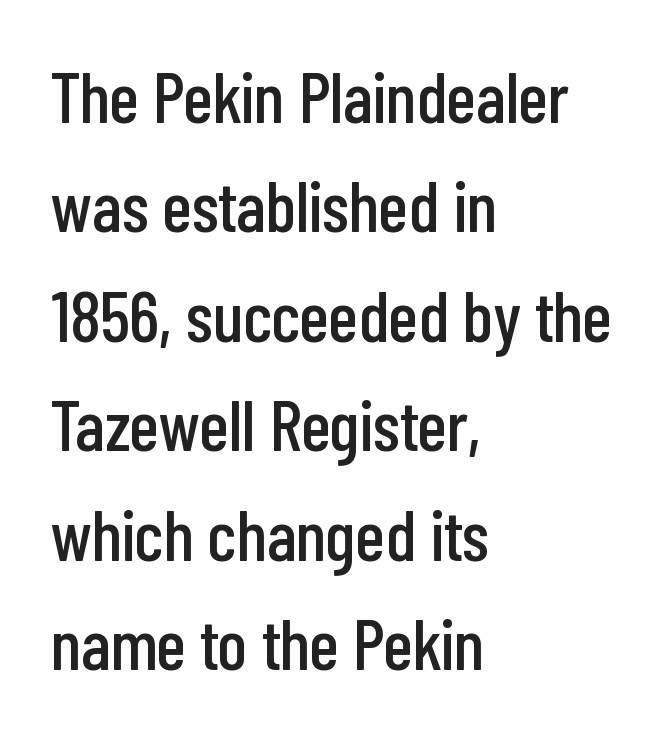
The image shows 72 px condensed sans-serif type, upright; set left-aligned, normal line spacing (1.52x), normal letter spacing, not underlined; low stroke contrast and a medium x-height.
